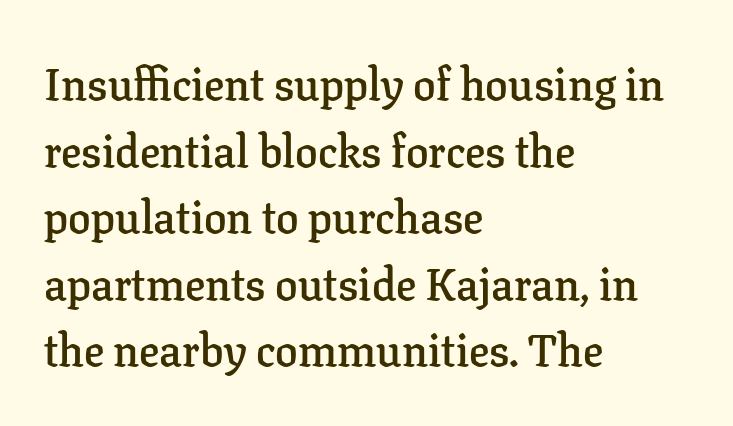
Q: Is the text bold? A: Semi-bold.
Q: Is the text italic (slanted)? A: No, it is upright.
Q: Is the typeface a serif or a sans-serif typeface? A: Serif.
Q: Is the text underlined? A: No.
Q: How is the paragraph aligned? A: Left-aligned.
Q: Is the spacing between letters normal or unusually wide? A: Normal.
Q: Is the spacing between lines tight, normal or loose? A: Normal.
Q: Width (condensed, normal, or wide)? A: Normal.
Q: Stroke contrast? A: Low.
Q: x-height? A: Medium.
Q: Monospaced? A: No.
